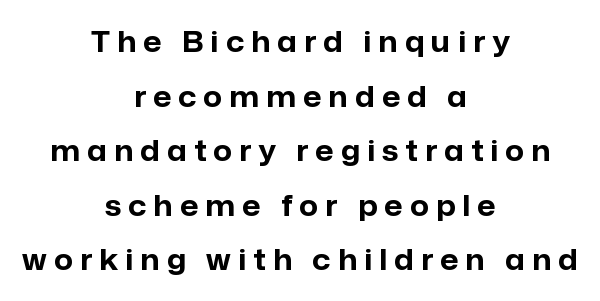
{"serif": "no", "italic": "no", "bold": "yes", "weight": "bold", "width": "normal", "stroke_contrast": "low", "x_height": "medium", "monospaced": "no", "underline": "no", "align": "center", "line_spacing_ratio": 1.88, "letter_spacing": "wide", "letter_spacing_em": 0.25, "glyph_px": 29}
